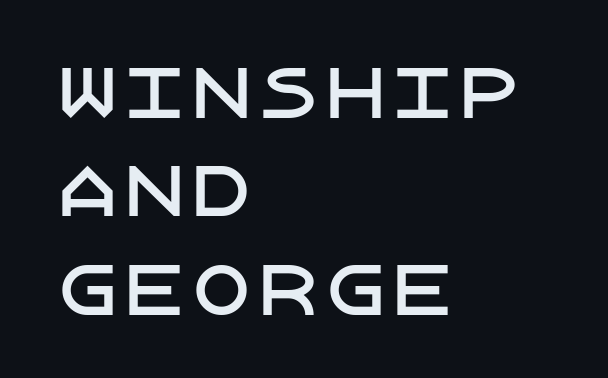
The image shows 67 px sans-serif type, upright; set left-aligned, normal line spacing (1.47x), normal letter spacing, not underlined; low stroke contrast and a large x-height.
